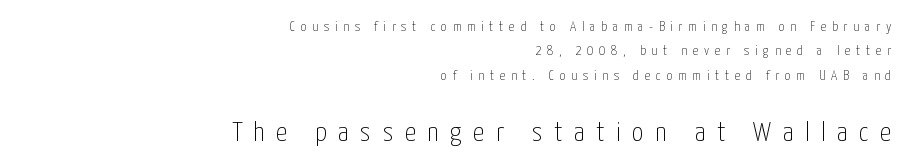
The image shows 28 px thin, condensed sans-serif type, upright; set right-aligned, line spacing 1.75x, unusually wide letter spacing (+0.41 em), not underlined; the second (bottom) block is 2.0x larger; low stroke contrast and a medium x-height.
